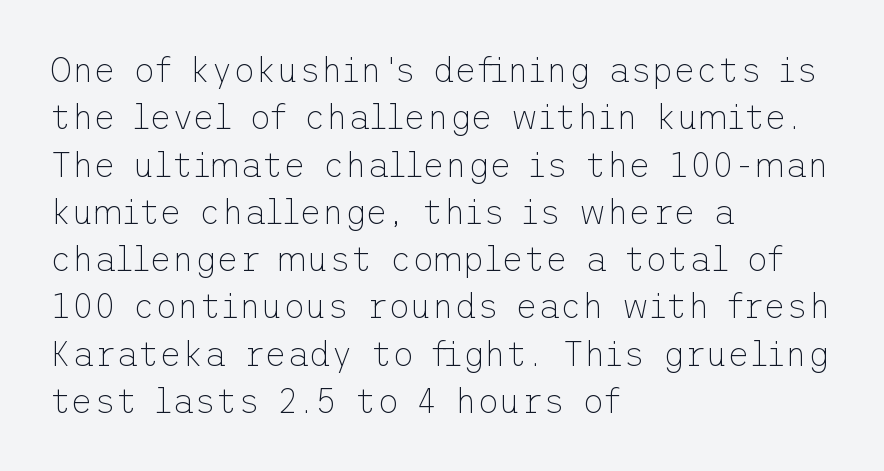
Q: Is the text bold? A: No.
Q: Is the text italic (slanted)? A: No, it is upright.
Q: Is the typeface a serif or a sans-serif typeface? A: Sans-serif.
Q: Is the text underlined? A: No.
Q: How is the paragraph aligned? A: Left-aligned.
Q: Is the spacing between letters normal or unusually wide? A: Normal.
Q: Is the spacing between lines tight, normal or loose? A: Normal.
Q: Width (condensed, normal, or wide)? A: Normal.
Q: Stroke contrast? A: Low.
Q: x-height? A: Medium.
